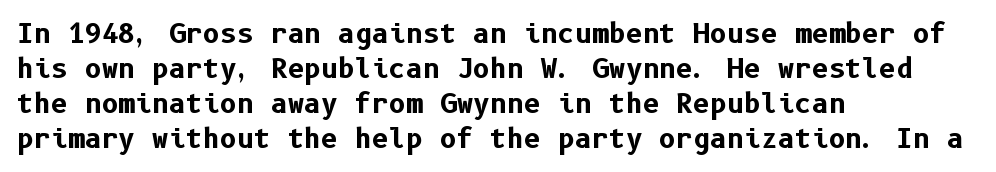
The image shows 26 px bold type, upright; set left-aligned, normal line spacing (1.34x), normal letter spacing, not underlined.
